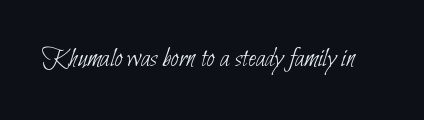
No chunkiness to these letters — they're not bold. The passage shown is typed in a proportional face where columns would drift. Examine the stroke ends and you'll find no serifs. The strip under each line holds only bare page.
